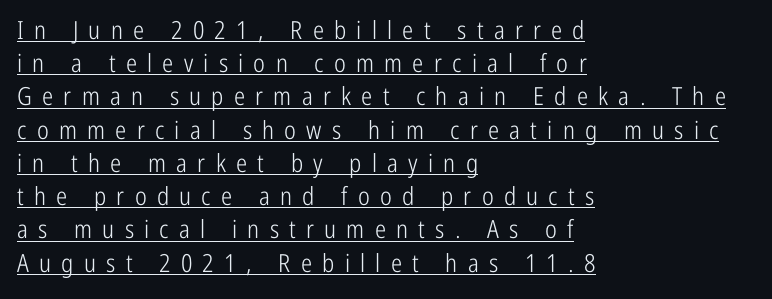
Q: Is the text bold? A: No.
Q: Is the text italic (slanted)? A: No, it is upright.
Q: Is the text underlined? A: Yes.
Q: How is the paragraph aligned? A: Left-aligned.
Q: Is the spacing between letters normal or unusually wide? A: Unusually wide.
Q: Is the spacing between lines tight, normal or loose? A: Normal.
